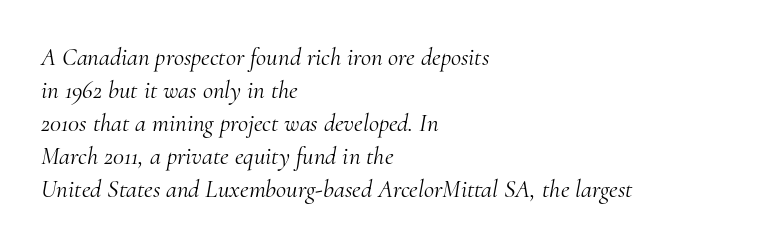
Q: Is the text bold? A: No.
Q: Is the text italic (slanted)? A: Yes, it leans right by about 10 degrees.
Q: Is the text underlined? A: No.
Q: How is the paragraph aligned? A: Left-aligned.
Q: Is the spacing between letters normal or unusually wide? A: Normal.
Q: Is the spacing between lines tight, normal or loose? A: Normal.
